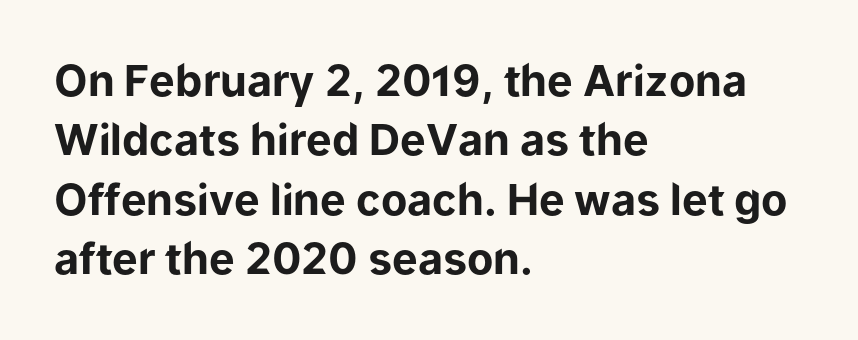
The image shows 43 px bold sans-serif type, upright; set left-aligned, normal line spacing (1.38x), normal letter spacing, not underlined; low stroke contrast and a medium x-height.
